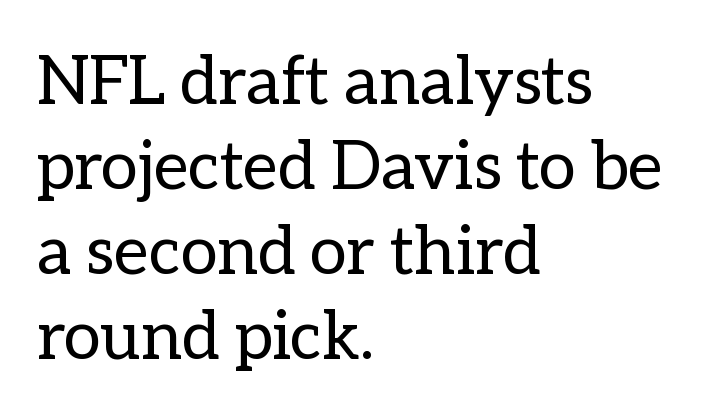
The image shows 67 px regular-weight type, upright; set left-aligned, normal line spacing (1.27x), normal letter spacing, not underlined; low stroke contrast and a medium x-height.
